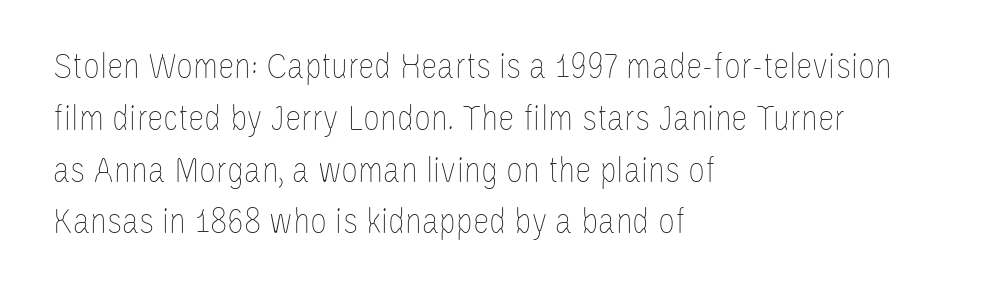
The image shows 37 px thin, condensed type, upright; set left-aligned, normal line spacing (1.4x), normal letter spacing, not underlined; low stroke contrast and a large x-height.
